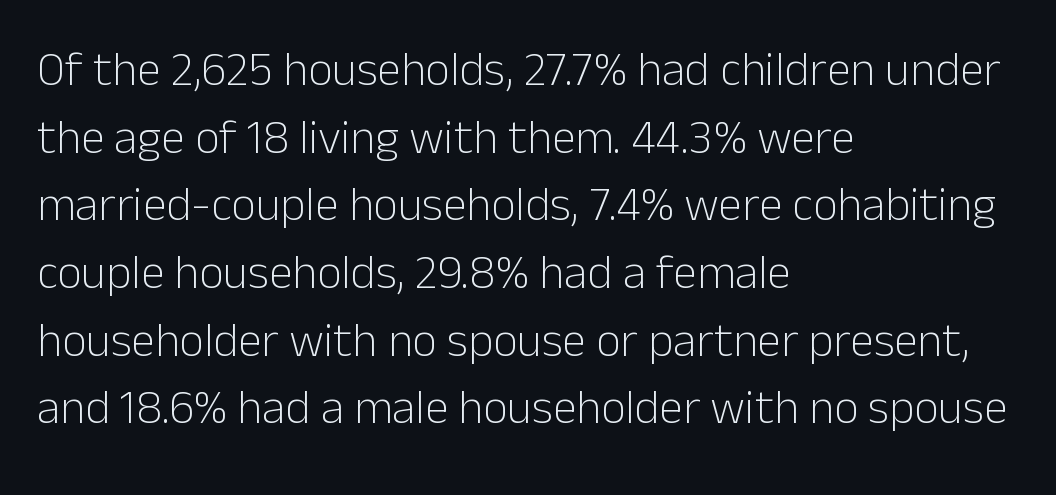
The image shows 48 px light sans-serif type, upright; set left-aligned, normal line spacing (1.41x), normal letter spacing, not underlined; low stroke contrast and a medium x-height.
